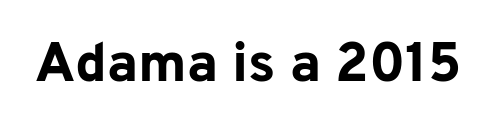
Unlike italic type, these characters show no tilt at all. Nothing unusual about the tracking: characters are spaced as the font intends. The type family on display is of the sans-serif kind. Looks like regular typesetting: each glyph gets only the width it needs.
